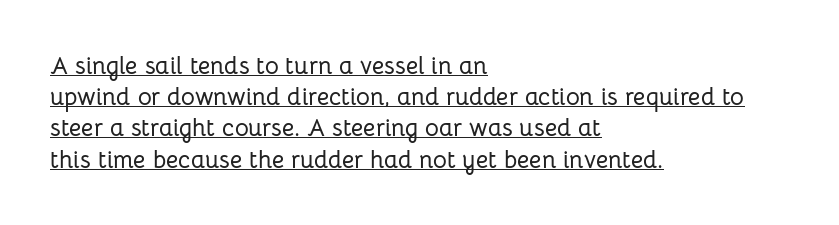
Q: Is the text italic (slanted)? A: No, it is upright.
Q: Is the text underlined? A: Yes.
Q: How is the paragraph aligned? A: Left-aligned.
Q: Is the spacing between letters normal or unusually wide? A: Normal.
Q: Is the spacing between lines tight, normal or loose? A: Normal.
